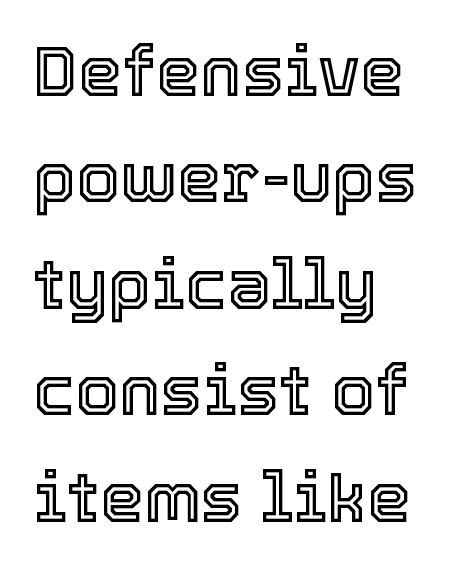
{"italic": "no", "width": "normal", "x_height": "medium", "monospaced": "no", "underline": "no", "align": "left", "line_spacing": "normal", "line_spacing_ratio": 1.52, "letter_spacing": "normal", "letter_spacing_em": 0.0, "glyph_px": 70}
